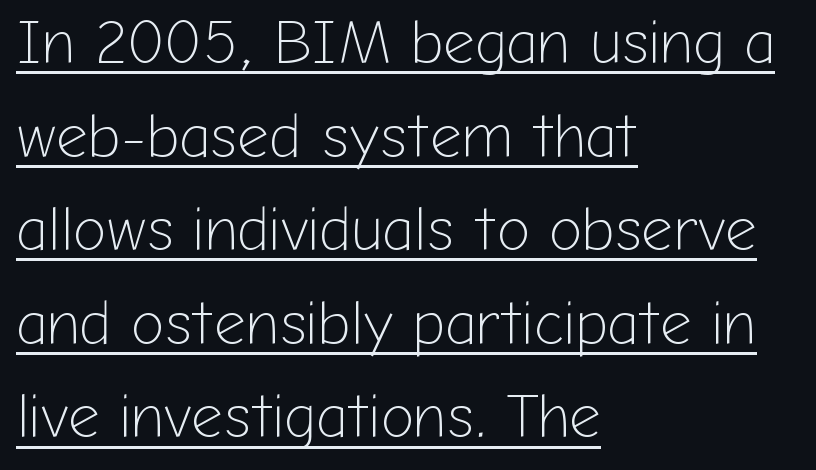
The image shows 62 px light sans-serif type, upright; set left-aligned, normal line spacing (1.51x), normal letter spacing, underlined; low stroke contrast and a medium x-height.
